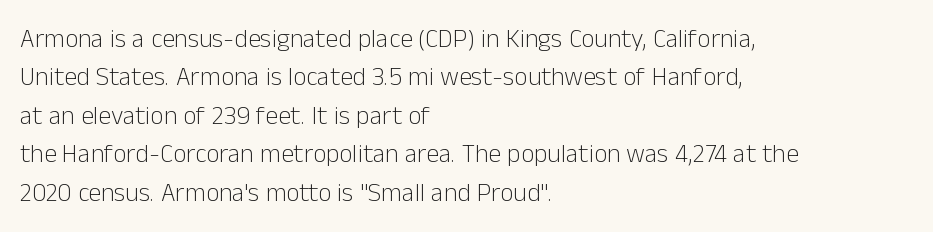
The image shows 26 px text type, upright; set left-aligned, normal line spacing (1.48x), normal letter spacing, not underlined.
